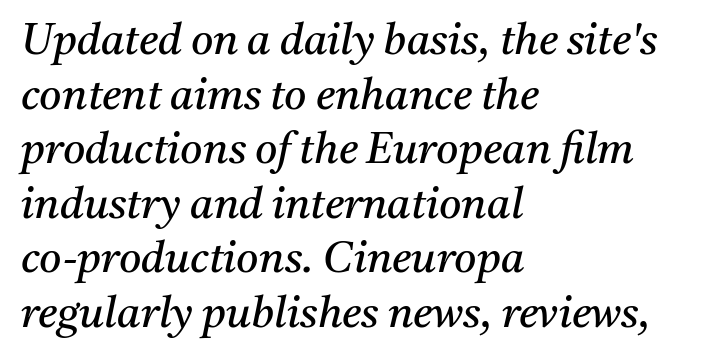
The image shows 43 px regular-weight serif type, italic (leaning right); set left-aligned, normal line spacing (1.27x), normal letter spacing, not underlined; medium stroke contrast and a medium x-height.
